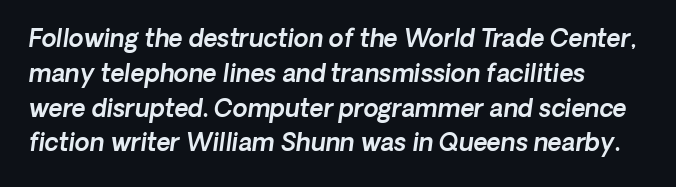
What's the leading like? Ordinary, nothing unusual. There is no visible air inserted between adjacent glyphs. The foot of each line stays bare and open.
